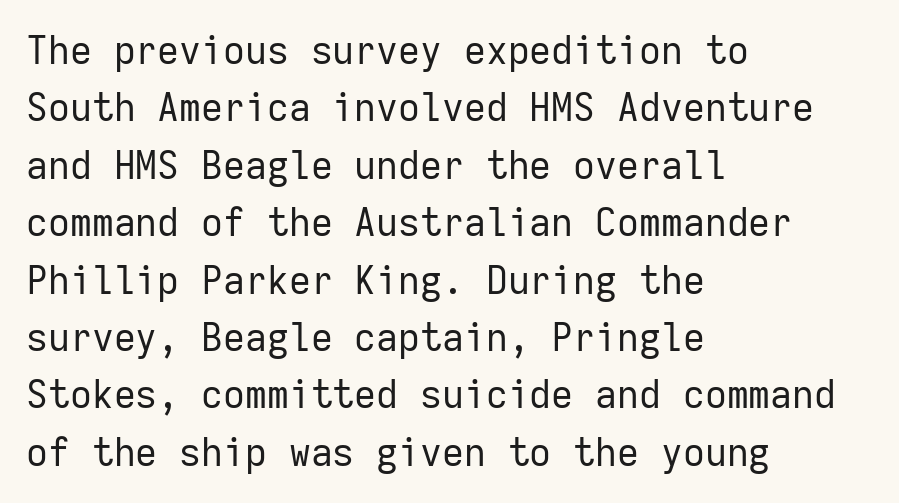
{"serif": "no", "italic": "no", "bold": "no", "weight": "regular", "width": "normal", "stroke_contrast": "low", "x_height": "medium", "monospaced": "yes", "underline": "no", "align": "left", "line_spacing": "normal", "line_spacing_ratio": 1.51, "letter_spacing": "normal", "letter_spacing_em": 0.0, "glyph_px": 38}
